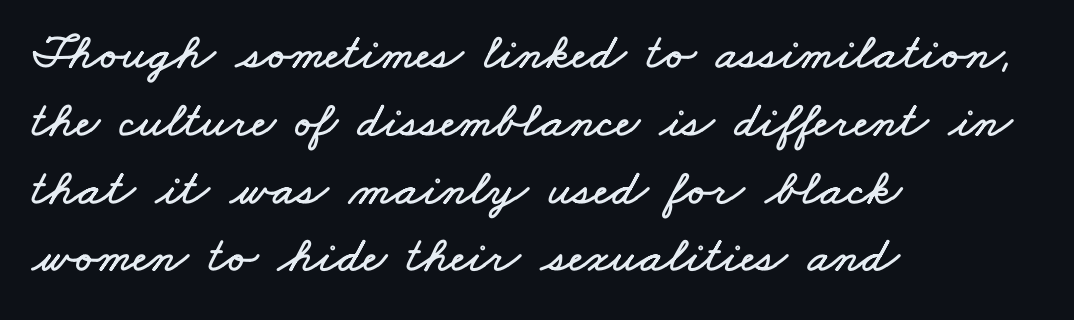
The image shows 51 px wide type; set left-aligned, normal line spacing (1.33x), normal letter spacing, not underlined; low stroke contrast and a small x-height.
